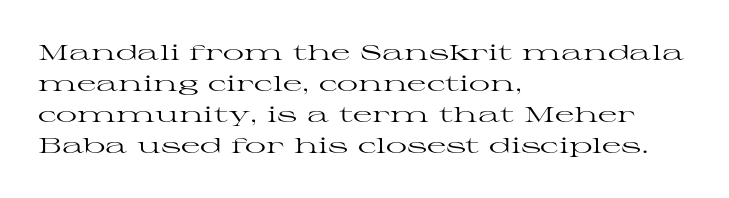
{"italic": "no", "bold": "no", "underline": "no", "align": "left", "line_spacing": "normal", "line_spacing_ratio": 1.47, "letter_spacing": "normal", "letter_spacing_em": 0.0, "glyph_px": 21}
